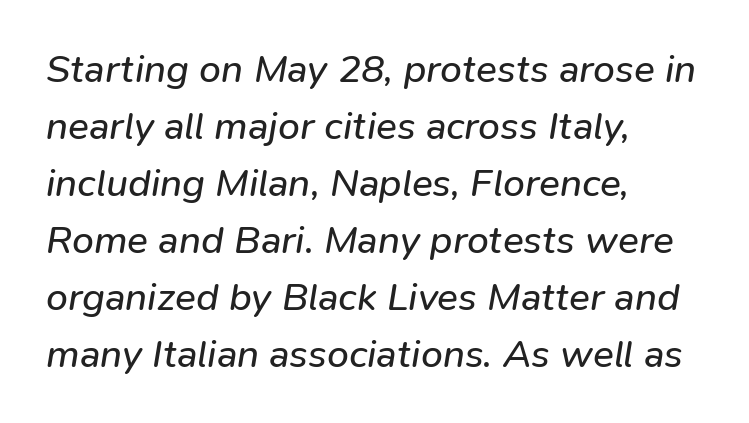
Counters stay open thanks to moderate or lighter strokes. The baseline area is clear. Standard letterfit; no display-style spreading of the glyphs. Note the varied advance widths — an 'i' is clearly narrower than an 'm'. Reading down the column, the eye jumps a familiar distance to each next line.
